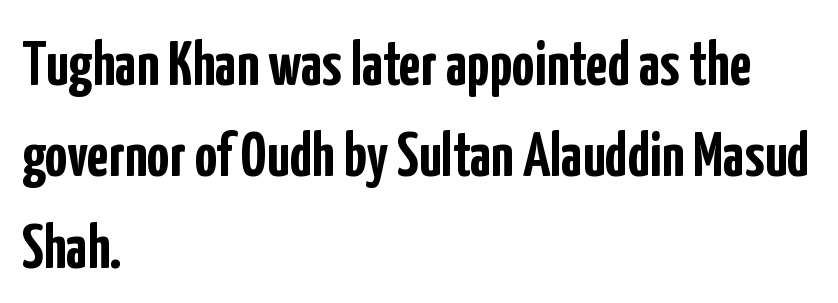
{"serif": "no", "italic": "no", "bold": "yes", "weight": "semibold", "width": "condensed", "stroke_contrast": "low", "x_height": "medium", "monospaced": "no", "underline": "no", "align": "left", "line_spacing": "normal", "line_spacing_ratio": 1.45, "letter_spacing": "normal", "letter_spacing_em": 0.0, "glyph_px": 63}
